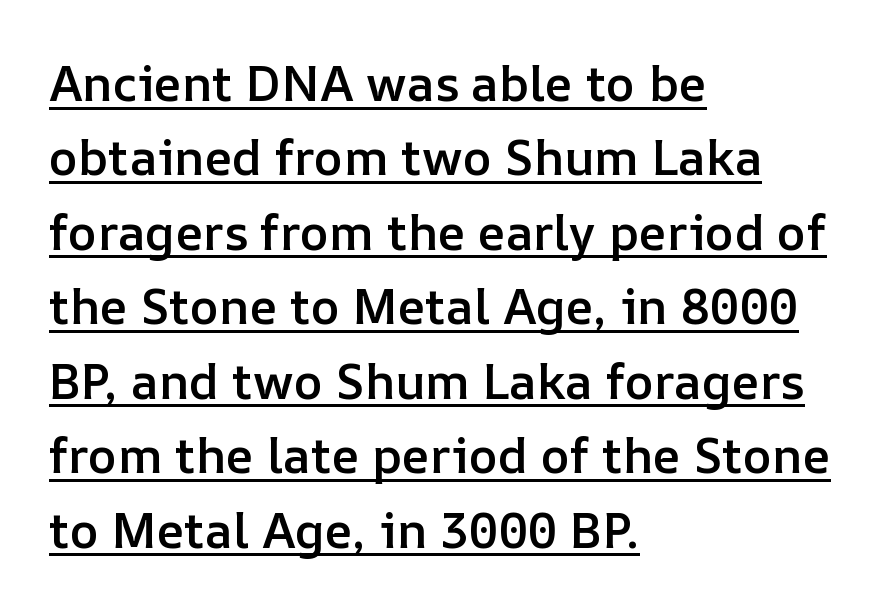
The image shows 49 px semibold type, upright; set left-aligned, normal line spacing (1.52x), normal letter spacing, underlined; low stroke contrast and a medium x-height.
